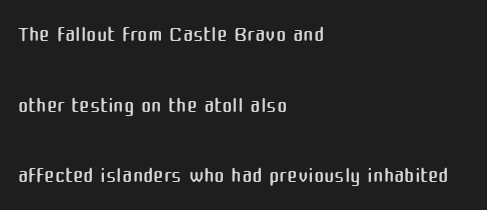
The lines are spread far apart with generous leading. Type without underlining. The letters advance in unequal steps, a hallmark of proportional type. A classic flush-left, rag-right setting is used for this passage. The letters sit at their default tracking, neither squeezed nor spread. When letters stand straight like this, we call the style roman or upright.
